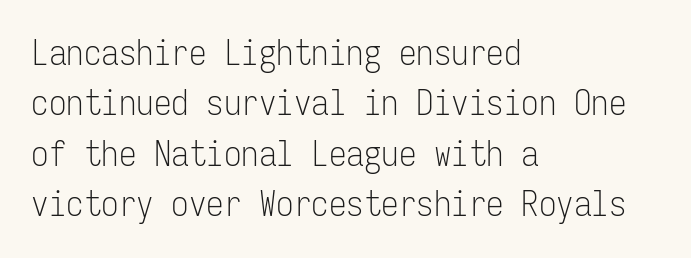
Q: Is the text bold? A: No.
Q: Is the text italic (slanted)? A: No, it is upright.
Q: Is the typeface a serif or a sans-serif typeface? A: Sans-serif.
Q: Is the text underlined? A: No.
Q: How is the paragraph aligned? A: Left-aligned.
Q: Is the spacing between letters normal or unusually wide? A: Normal.
Q: Is the spacing between lines tight, normal or loose? A: Normal.
Q: Width (condensed, normal, or wide)? A: Condensed.
Q: Stroke contrast? A: Low.
Q: x-height? A: Medium.
Q: Monospaced? A: Yes.
